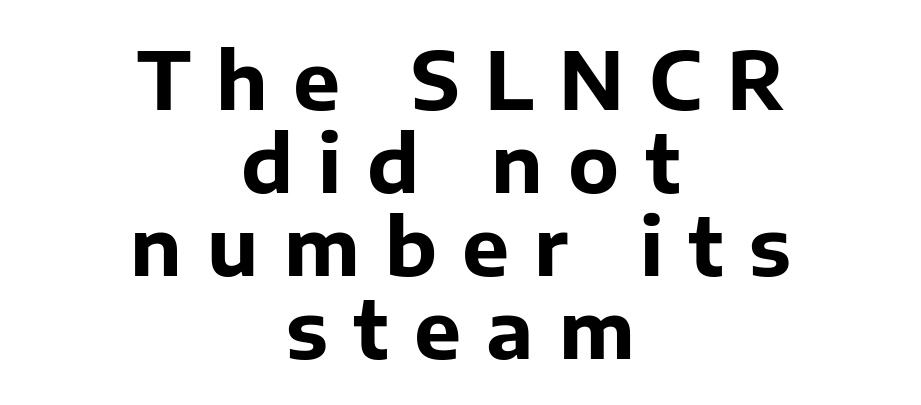
Q: Is the text bold? A: Yes.
Q: Is the text italic (slanted)? A: No, it is upright.
Q: Is the typeface a serif or a sans-serif typeface? A: Sans-serif.
Q: Is the text underlined? A: No.
Q: How is the paragraph aligned? A: Centered.
Q: Is the spacing between letters normal or unusually wide? A: Unusually wide.
Q: Is the spacing between lines tight, normal or loose? A: Tight.
Q: Width (condensed, normal, or wide)? A: Normal.
Q: Stroke contrast? A: Low.
Q: x-height? A: Medium.
Q: Monospaced? A: No.
